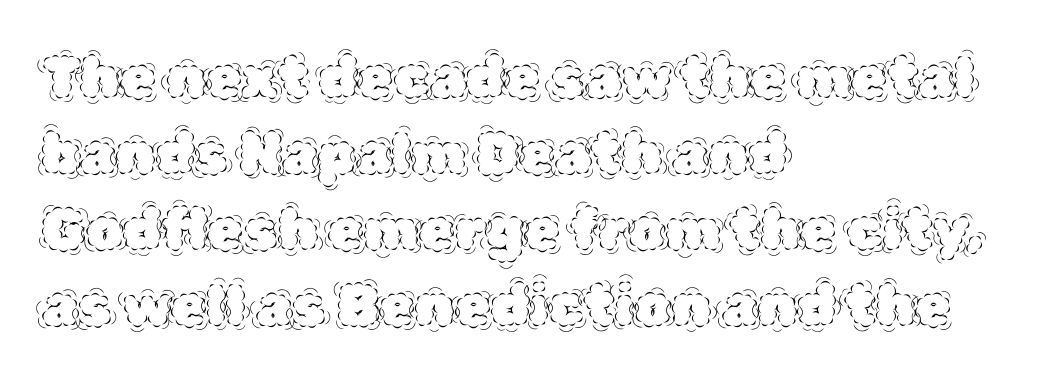
Q: Is the text bold? A: No.
Q: Is the text italic (slanted)? A: No, it is upright.
Q: Is the text underlined? A: No.
Q: How is the paragraph aligned? A: Left-aligned.
Q: Is the spacing between letters normal or unusually wide? A: Normal.
Q: Is the spacing between lines tight, normal or loose? A: Normal.
Q: Width (condensed, normal, or wide)? A: Normal.
Q: x-height? A: Large.
Q: Monospaced? A: No.
